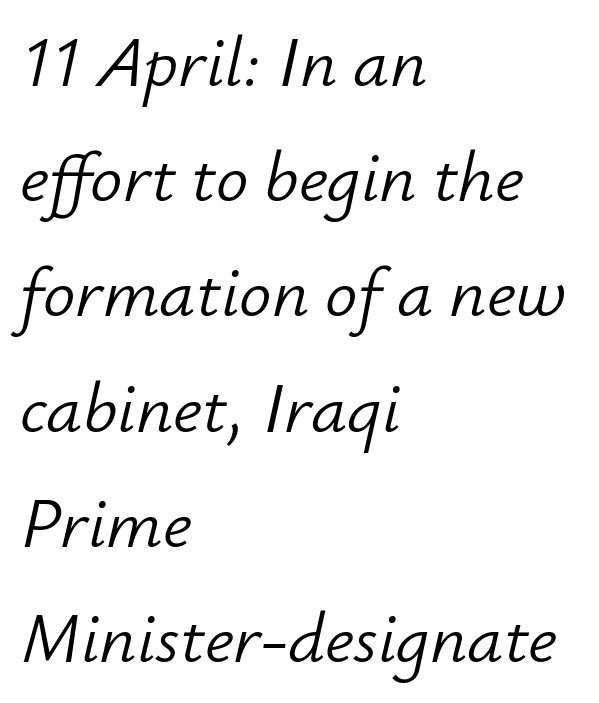
Leading matches the norm, producing a regular column. The text block is weighted toward the left margin, trailing off unevenly rightward. The space beneath each line is pristine and unruled. No chunkiness to these letters — they're not bold. Looks like regular typesetting: each glyph gets only the width it needs. Students, note that the glyphs here touch the page at normal intervals.
